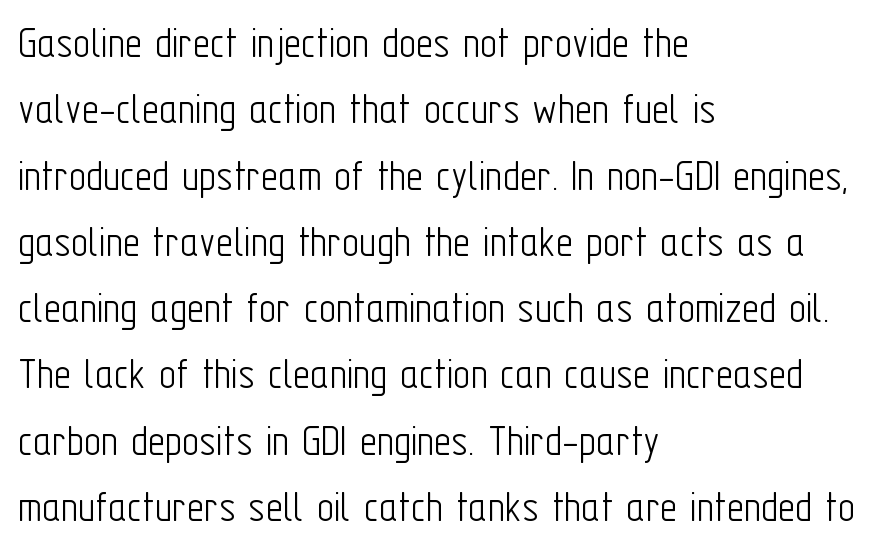
{"serif": "no", "italic": "no", "bold": "no", "weight": "light", "width": "condensed", "stroke_contrast": "low", "x_height": "medium", "monospaced": "no", "underline": "no", "align": "left", "line_spacing": "normal", "line_spacing_ratio": 1.41, "letter_spacing": "normal", "letter_spacing_em": 0.0, "glyph_px": 47}
